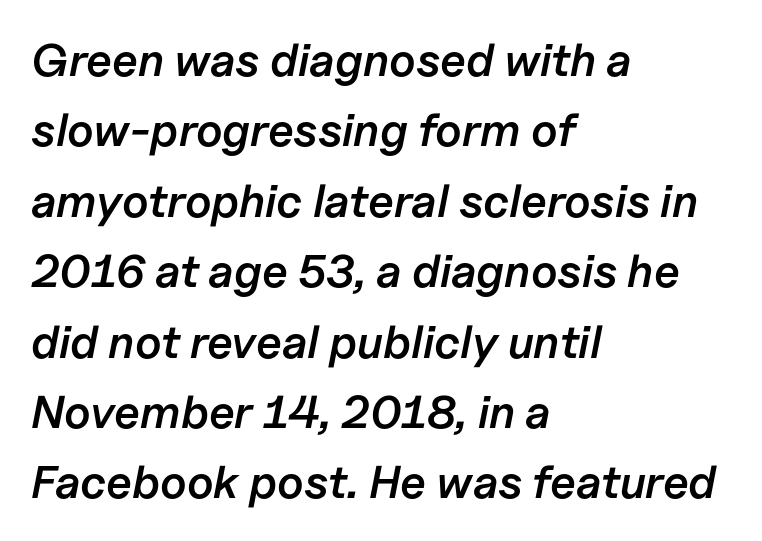
Layout note: lines flush left. Firm but not heavy-handed strokes: this text is semibold. No word sits above an underline. Slanted lettering throughout.
